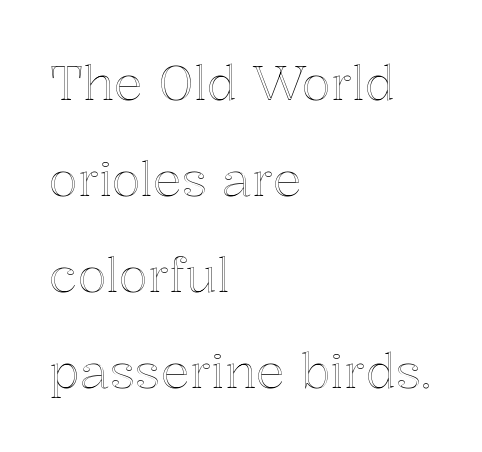
{"italic": "no", "width": "normal", "x_height": "medium", "monospaced": "no", "underline": "no", "align": "left", "line_spacing": "loose", "line_spacing_ratio": 2.0, "letter_spacing": "normal", "letter_spacing_em": 0.0, "glyph_px": 48}
